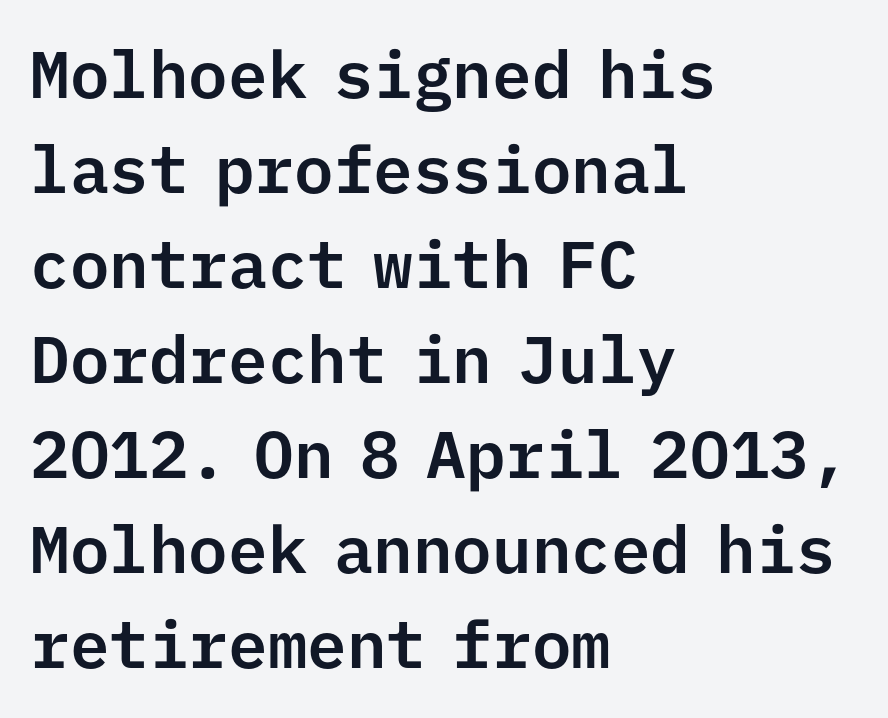
The image shows 66 px sans-serif type, upright, monospaced; set left-aligned, normal line spacing (1.44x), normal letter spacing, not underlined; low stroke contrast and a medium x-height.
